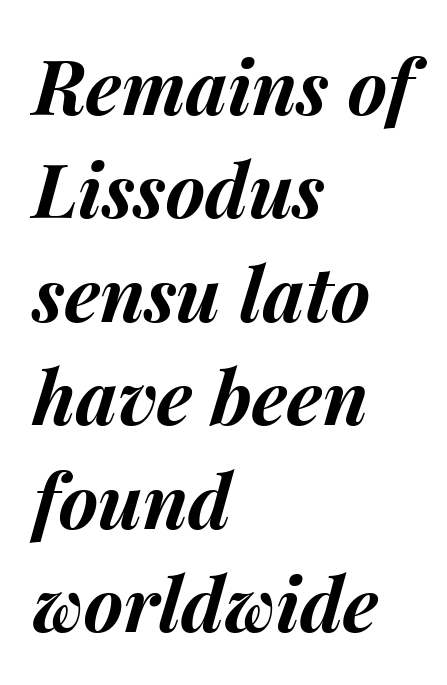
{"italic": "yes", "lean": "right", "slant_degrees": 15, "bold": "yes", "weight": "bold", "width": "normal", "stroke_contrast": "medium", "x_height": "medium", "monospaced": "no", "underline": "no", "align": "left", "line_spacing": "normal", "line_spacing_ratio": 1.38, "letter_spacing": "normal", "letter_spacing_em": 0.0, "glyph_px": 75}
